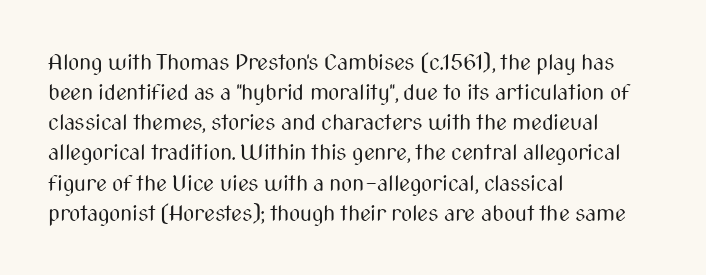
The letterforms sit shoulder to shoulder at normal distance. The space directly below the letters is spotless. Counters stay open thanks to moderate or lighter strokes. The vertical gap from one line to the next is medium. Ascenders rise straight up at ninety degrees. The ragged edge is on the right, which tells us the setting is flush left.
